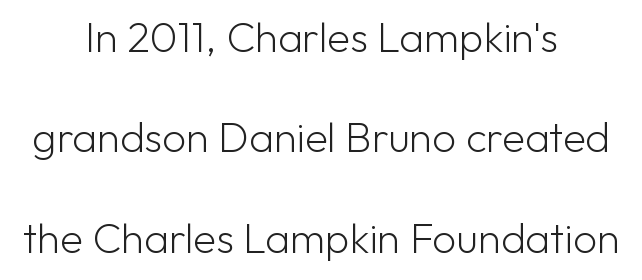
Q: Is the text bold? A: No.
Q: Is the text italic (slanted)? A: No, it is upright.
Q: Is the typeface a serif or a sans-serif typeface? A: Sans-serif.
Q: Is the text underlined? A: No.
Q: How is the paragraph aligned? A: Centered.
Q: Is the spacing between letters normal or unusually wide? A: Normal.
Q: Is the spacing between lines tight, normal or loose? A: Loose.
Q: Width (condensed, normal, or wide)? A: Normal.
Q: Stroke contrast? A: Low.
Q: x-height? A: Medium.
Q: Monospaced? A: No.
